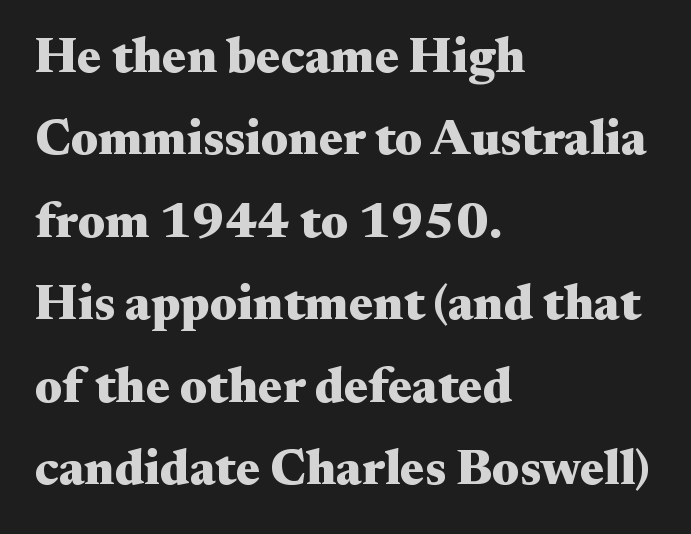
There is no visible air inserted between adjacent glyphs. Little horizontal feet cap the strokes, marking this as serif type. The letters advance in unequal steps, a hallmark of proportional type. The space beneath each line is pristine and unruled. The paragraph shown leans on its left margin.
